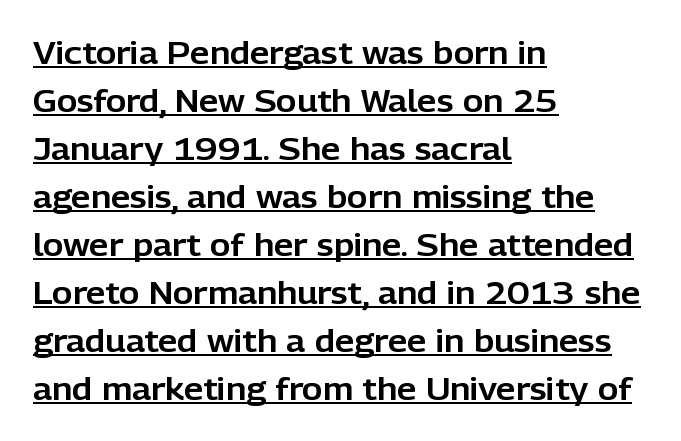
Left-aligned paragraph, ragged on the right. Each word holds together tightly as a unit, with standard inter-letter gaps. Ordinary non-slanted type is in use. You can see a thin bar hugging the bottom of the glyphs. Vertically, the passage feels balanced, rows spaced as you'd expect. Nothing sits at the stroke ends, so this counts as sans-serif.
